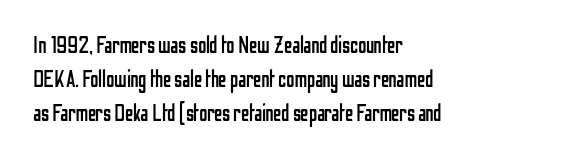
The image shows 23 px text type, upright; set left-aligned, normal line spacing (1.48x), normal letter spacing, not underlined.
